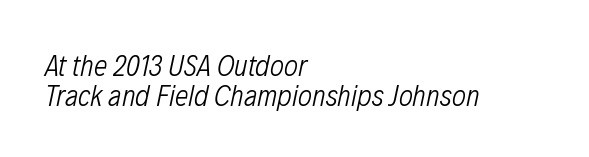
The image shows 30 px light, condensed type, italic (leaning right); set left-aligned, tight line spacing (1.0x), normal letter spacing, not underlined; low stroke contrast and a medium x-height.
